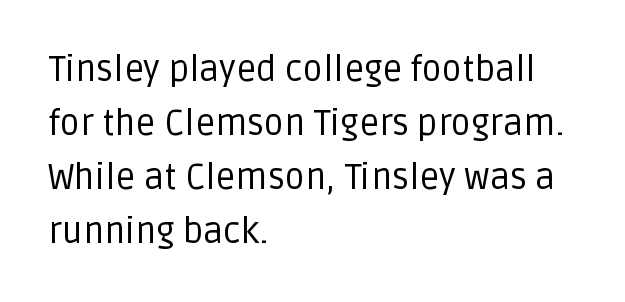
The image shows 35 px regular-weight sans-serif type, upright; set left-aligned, normal line spacing (1.54x), normal letter spacing, not underlined; low stroke contrast and a large x-height.
